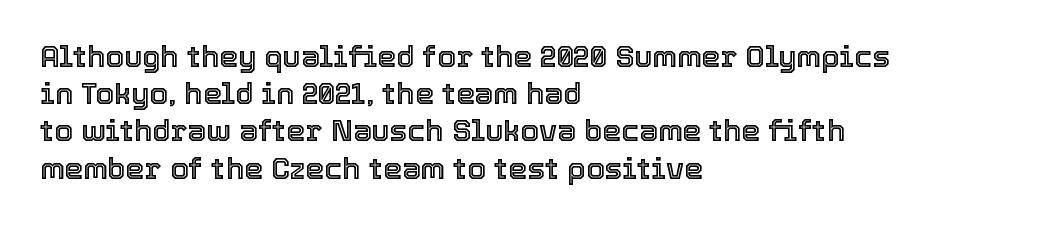
Q: Is the text italic (slanted)? A: No, it is upright.
Q: Is the text underlined? A: No.
Q: How is the paragraph aligned? A: Left-aligned.
Q: Is the spacing between letters normal or unusually wide? A: Normal.
Q: Width (condensed, normal, or wide)? A: Normal.
Q: x-height? A: Medium.
Q: Monospaced? A: No.
